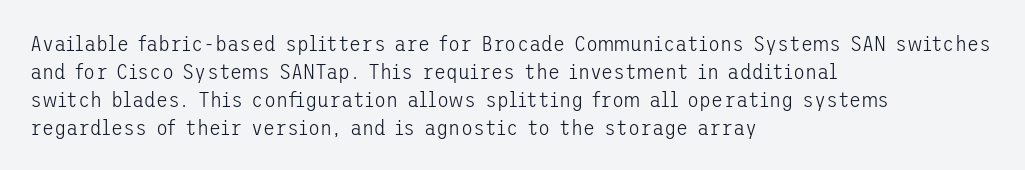
Q: Is the text bold? A: No.
Q: Is the text italic (slanted)? A: No, it is upright.
Q: Is the text underlined? A: No.
Q: How is the paragraph aligned? A: Left-aligned.
Q: Is the spacing between letters normal or unusually wide? A: Normal.
Q: Is the spacing between lines tight, normal or loose? A: Normal.
